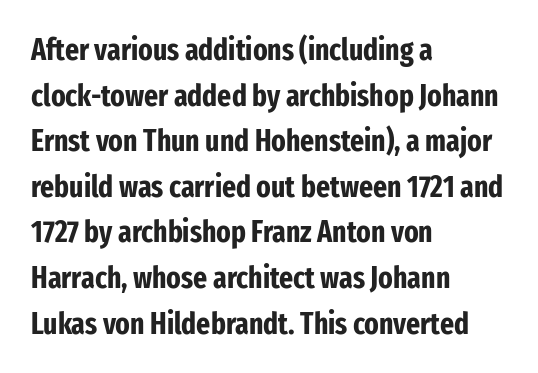
{"serif": "no", "italic": "no", "bold": "yes", "weight": "bold", "width": "condensed", "stroke_contrast": "low", "x_height": "medium", "monospaced": "no", "underline": "no", "align": "left", "line_spacing": "normal", "line_spacing_ratio": 1.52, "letter_spacing": "normal", "letter_spacing_em": 0.0, "glyph_px": 30}
